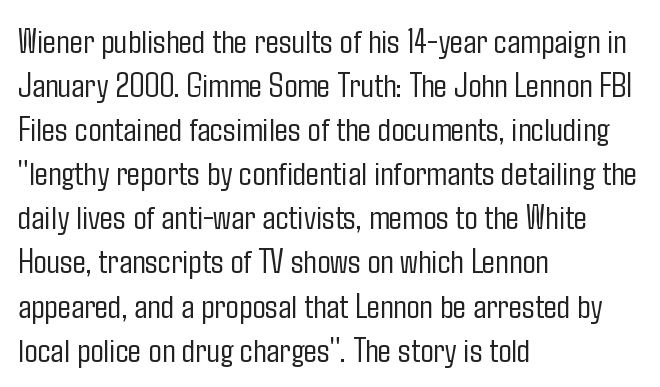
{"serif": "no", "italic": "no", "bold": "no", "weight": "light", "width": "condensed", "stroke_contrast": "low", "x_height": "medium", "monospaced": "no", "underline": "no", "align": "left", "line_spacing": "normal", "line_spacing_ratio": 1.26, "letter_spacing": "normal", "letter_spacing_em": 0.0, "glyph_px": 35}
